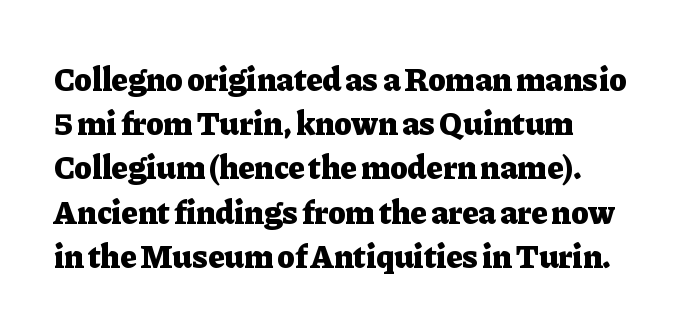
Q: Is the text bold? A: Yes.
Q: Is the text italic (slanted)? A: No, it is upright.
Q: Is the typeface a serif or a sans-serif typeface? A: Serif.
Q: Is the text underlined? A: No.
Q: How is the paragraph aligned? A: Left-aligned.
Q: Is the spacing between letters normal or unusually wide? A: Normal.
Q: Is the spacing between lines tight, normal or loose? A: Normal.
Q: Width (condensed, normal, or wide)? A: Normal.
Q: Stroke contrast? A: Low.
Q: x-height? A: Medium.
Q: Monospaced? A: No.
